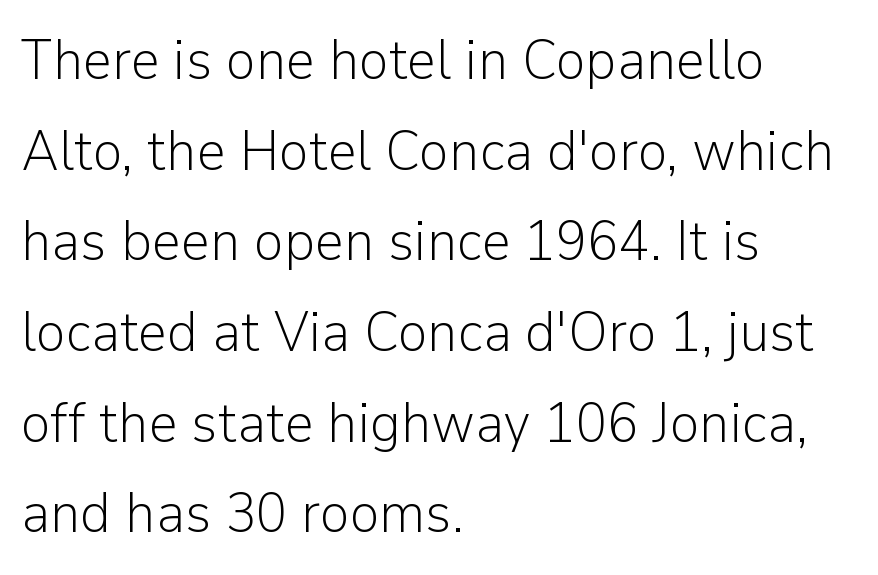
{"serif": "no", "italic": "no", "bold": "no", "weight": "light", "width": "normal", "stroke_contrast": "low", "x_height": "medium", "monospaced": "no", "underline": "no", "align": "left", "line_spacing": "normal", "line_spacing_ratio": 1.59, "letter_spacing": "normal", "letter_spacing_em": 0.0, "glyph_px": 57}
